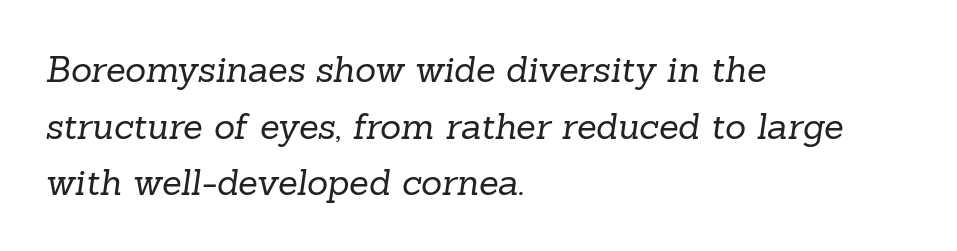
{"serif": "yes", "bold": "no", "weight": "regular", "width": "normal", "stroke_contrast": "low", "x_height": "medium", "monospaced": "no", "underline": "no", "align": "left", "line_spacing": "normal", "line_spacing_ratio": 1.57, "letter_spacing": "normal", "letter_spacing_em": 0.0, "glyph_px": 36}
